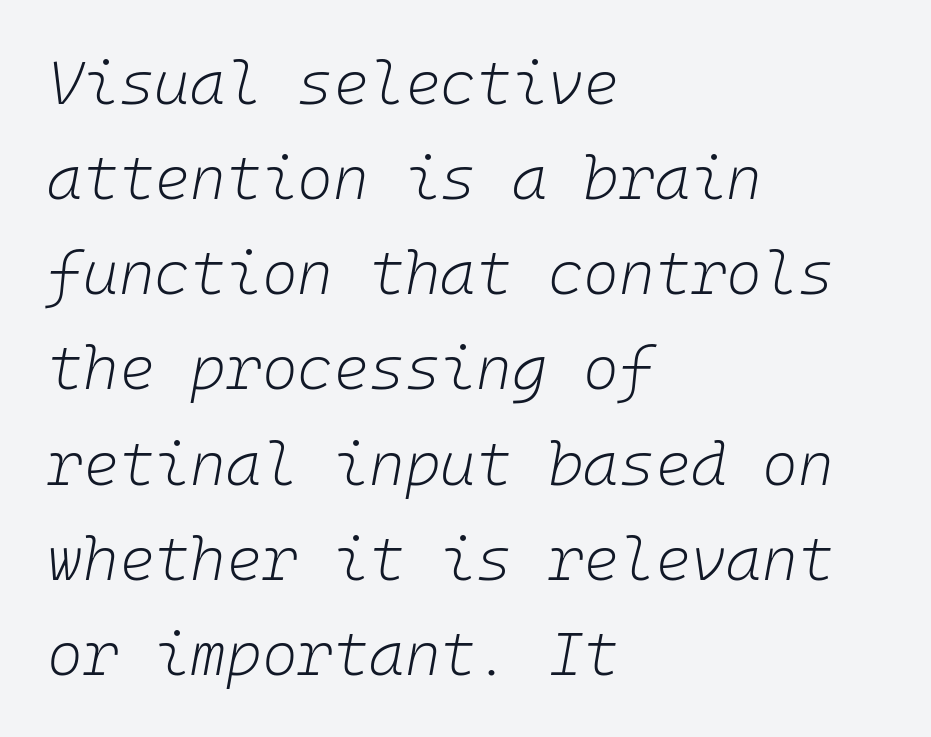
Q: Is the text bold? A: No.
Q: Is the text italic (slanted)? A: Yes, it leans right by about 10 degrees.
Q: Is the text underlined? A: No.
Q: How is the paragraph aligned? A: Left-aligned.
Q: Is the spacing between letters normal or unusually wide? A: Normal.
Q: Is the spacing between lines tight, normal or loose? A: Normal.
Q: Width (condensed, normal, or wide)? A: Normal.
Q: Stroke contrast? A: Low.
Q: x-height? A: Medium.
